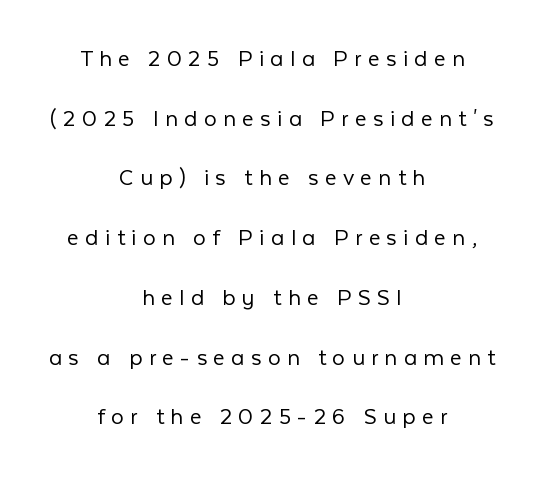
The image shows 25 px text type, upright; set centered, loose line spacing (2.39x), unusually wide letter spacing (+0.26 em), not underlined.
